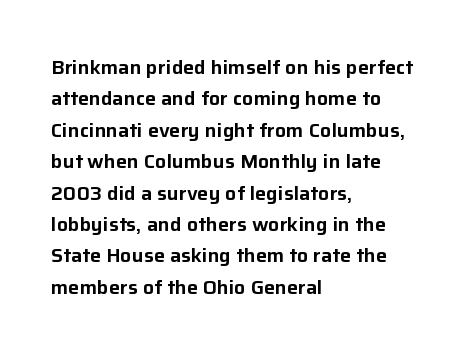
The image shows 20 px text type, upright; set left-aligned, normal line spacing (1.57x), normal letter spacing, not underlined.
